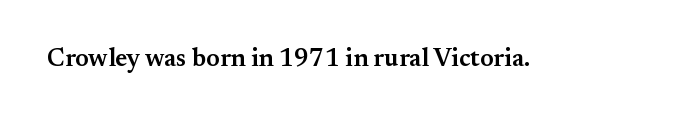
Q: Is the text bold? A: Semi-bold.
Q: Is the text italic (slanted)? A: No, it is upright.
Q: Is the text underlined? A: No.
Q: Is the spacing between letters normal or unusually wide? A: Normal.
